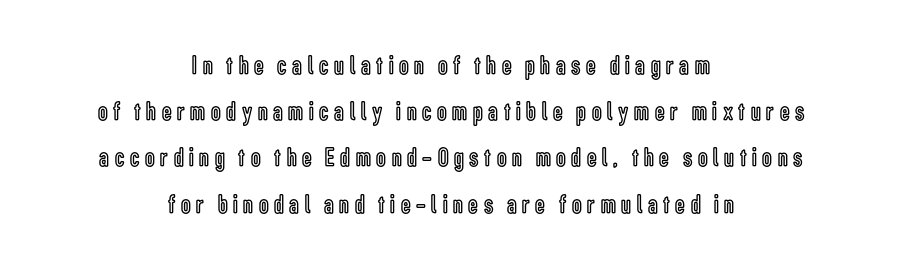
The compositor balanced each line on the midline. Posture: vertical. Substantial extra tracking has been applied to these lines. The zone under the glyphs is completely vacant.
